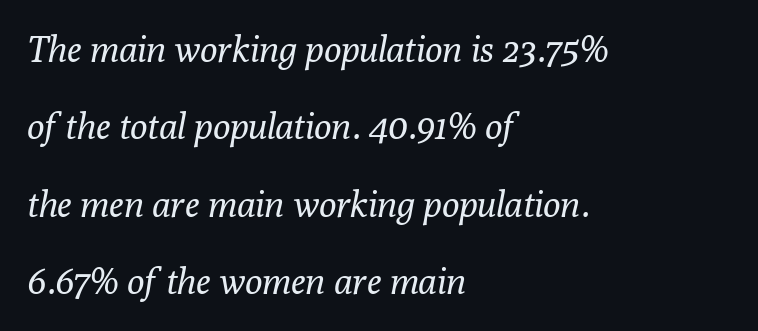
{"serif": "yes", "italic": "yes", "lean": "right", "slant_degrees": 10, "bold": "no", "weight": "regular", "width": "normal", "stroke_contrast": "low", "x_height": "medium", "monospaced": "no", "underline": "no", "align": "left", "line_spacing": "loose", "line_spacing_ratio": 2.15, "letter_spacing": "normal", "letter_spacing_em": 0.0, "glyph_px": 36}
